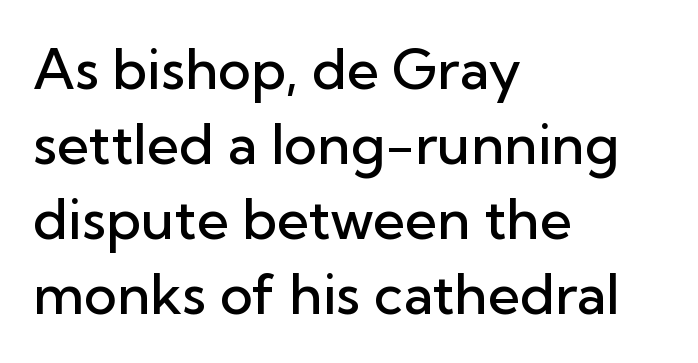
The image shows 56 px semibold sans-serif type, upright; set left-aligned, normal line spacing (1.34x), normal letter spacing, not underlined; low stroke contrast and a medium x-height.
